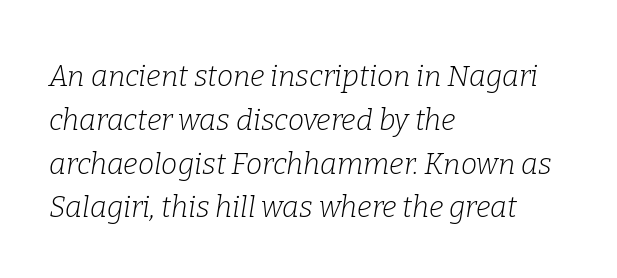
The image shows 29 px light serif type, italic (leaning right); set left-aligned, normal line spacing (1.51x), normal letter spacing, not underlined; low stroke contrast and a medium x-height.
